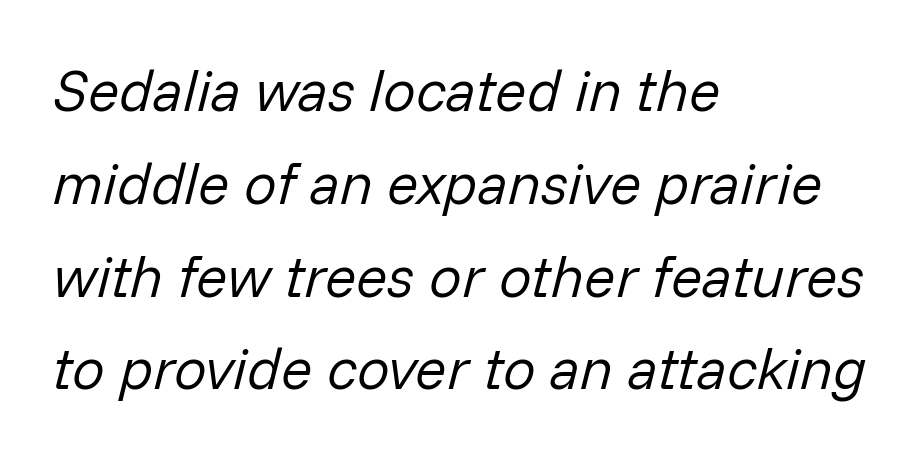
{"italic": "yes", "lean": "right", "slant_degrees": 14, "bold": "no", "weight": "regular", "width": "normal", "stroke_contrast": "low", "x_height": "medium", "monospaced": "no", "underline": "no", "align": "left", "line_spacing": "normal", "line_spacing_ratio": 1.6, "letter_spacing": "normal", "letter_spacing_em": 0.0, "glyph_px": 58}
